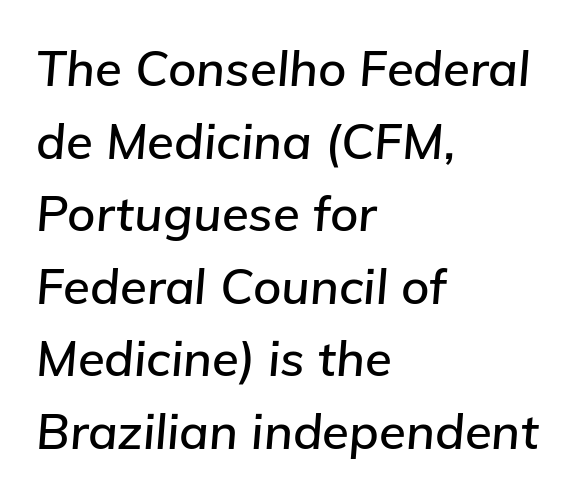
Q: Is the text italic (slanted)? A: Yes, it leans right by about 5 degrees.
Q: Is the text underlined? A: No.
Q: How is the paragraph aligned? A: Left-aligned.
Q: Is the spacing between letters normal or unusually wide? A: Normal.
Q: Is the spacing between lines tight, normal or loose? A: Normal.
Q: Width (condensed, normal, or wide)? A: Normal.
Q: Stroke contrast? A: Low.
Q: x-height? A: Medium.
Q: Monospaced? A: No.
